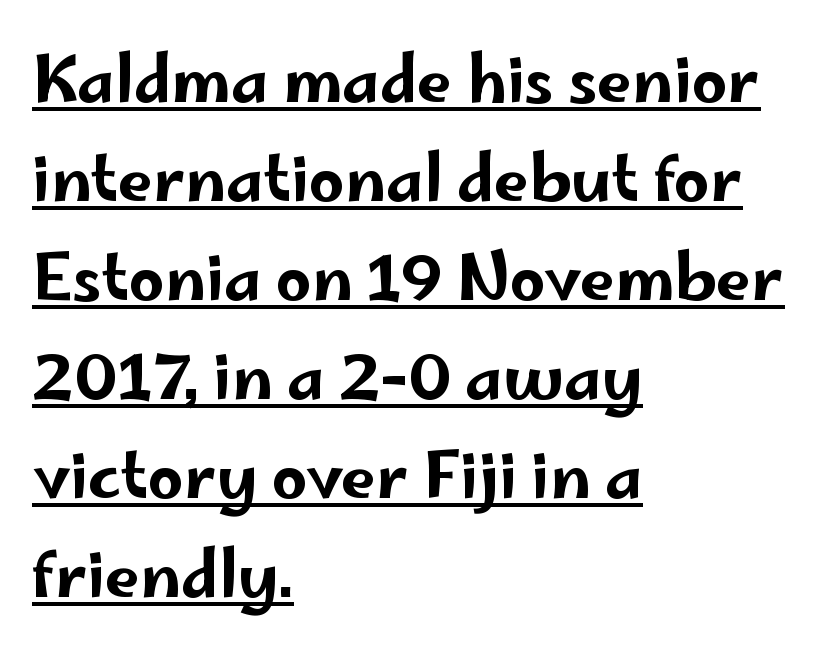
{"serif": "no", "italic": "no", "width": "wide", "stroke_contrast": "low", "x_height": "small", "monospaced": "no", "underline": "yes", "align": "left", "line_spacing": "normal", "line_spacing_ratio": 1.57, "letter_spacing": "normal", "letter_spacing_em": 0.0, "glyph_px": 63}
